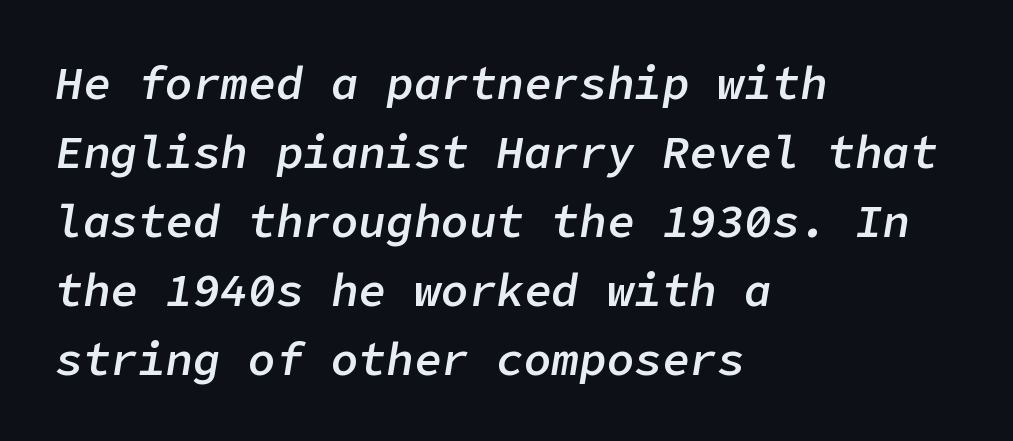
Q: Is the text bold? A: Semi-bold.
Q: Is the text italic (slanted)? A: Yes, it leans right by about 9 degrees.
Q: Is the text underlined? A: No.
Q: How is the paragraph aligned? A: Left-aligned.
Q: Is the spacing between letters normal or unusually wide? A: Normal.
Q: Is the spacing between lines tight, normal or loose? A: Normal.
Q: Width (condensed, normal, or wide)? A: Normal.
Q: Stroke contrast? A: Low.
Q: x-height? A: Medium.
